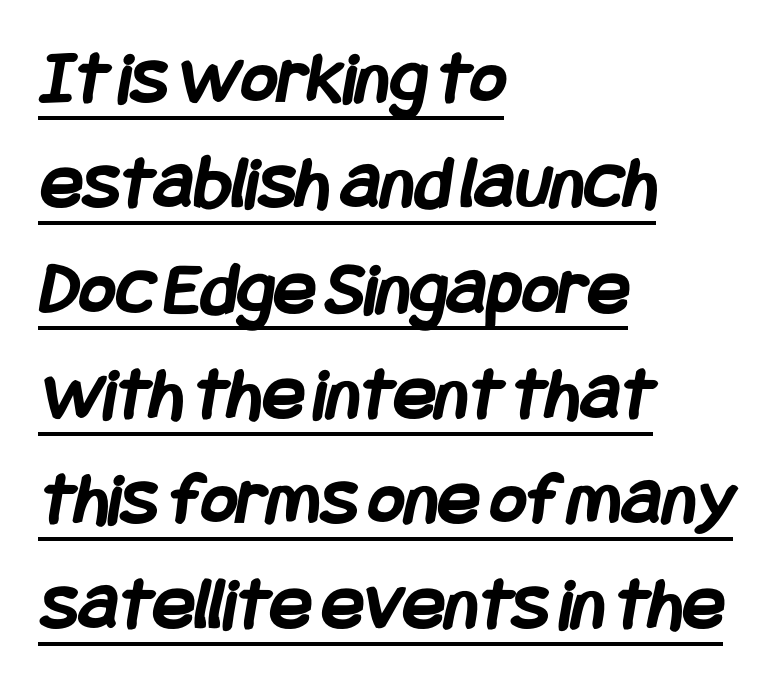
{"serif": "no", "bold": "yes", "weight": "semibold", "width": "condensed", "stroke_contrast": "low", "x_height": "large", "underline": "yes", "align": "left", "line_spacing": "normal", "line_spacing_ratio": 1.35, "letter_spacing": "normal", "letter_spacing_em": 0.0, "glyph_px": 78}
